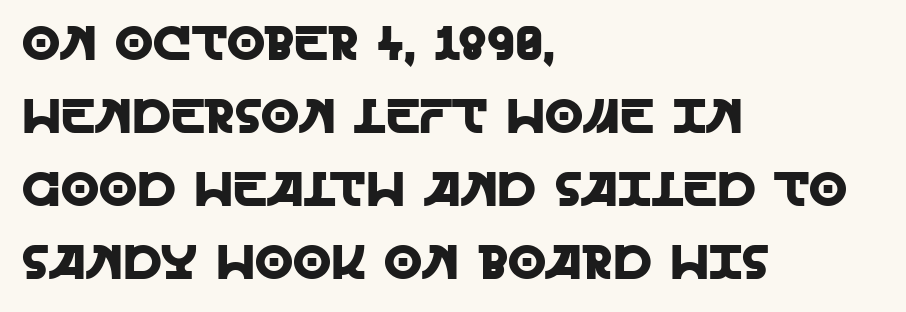
Q: Is the text italic (slanted)? A: No, it is upright.
Q: Is the typeface a serif or a sans-serif typeface? A: Sans-serif.
Q: Is the text underlined? A: No.
Q: How is the paragraph aligned? A: Left-aligned.
Q: Is the spacing between letters normal or unusually wide? A: Normal.
Q: Is the spacing between lines tight, normal or loose? A: Normal.
Q: Width (condensed, normal, or wide)? A: Normal.
Q: x-height? A: Large.
Q: Monospaced? A: No.
